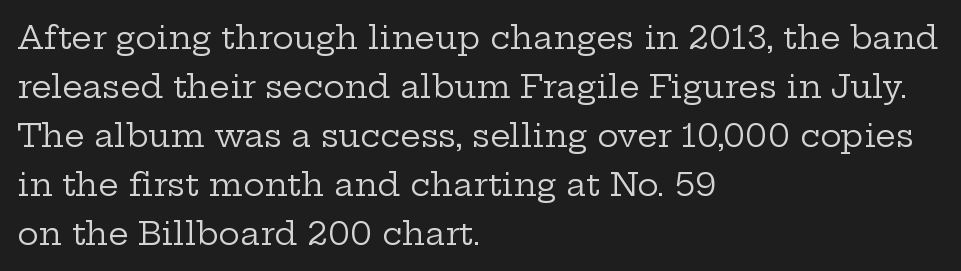
{"serif": "yes", "italic": "no", "bold": "no", "weight": "regular", "width": "wide", "stroke_contrast": "low", "x_height": "medium", "monospaced": "no", "underline": "no", "align": "left", "line_spacing": "normal", "line_spacing_ratio": 1.53, "letter_spacing": "normal", "letter_spacing_em": 0.0, "glyph_px": 32}
